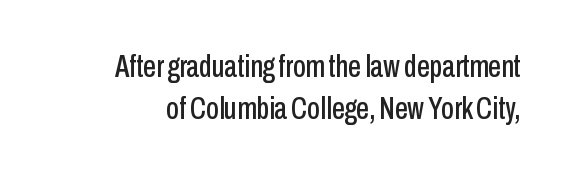
The image shows 32 px condensed sans-serif type, upright; set normal line spacing (1.31x), normal letter spacing, not underlined; low stroke contrast and a medium x-height.
